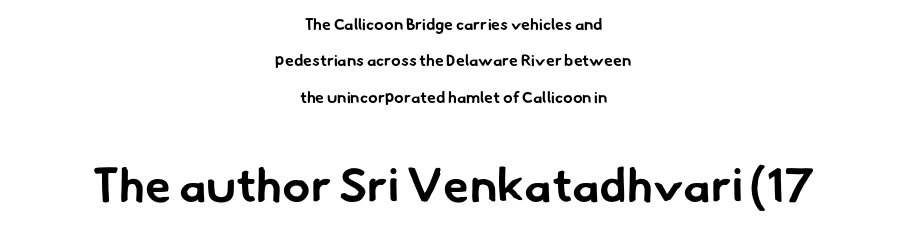
The image shows 47 px bold sans-serif type; set centered, loose line spacing (2.28x), normal letter spacing, not underlined; the second (bottom) block is 2.94x larger; low stroke contrast and a small x-height.
